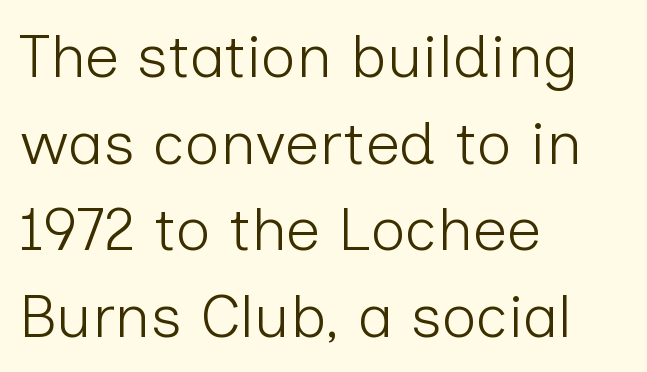
Note the varied advance widths — an 'i' is clearly narrower than an 'm'. The font sits on the lighter half of the weight spectrum, regular included. Characters follow at the spacing the type designer built in. Check under the words: just untouched page.
